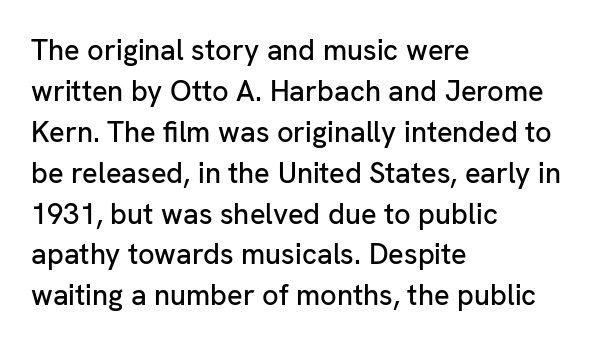
A bare baseline throughout the passage. The block of text has a typical density, with ordinary space between rows. Do the letters lean? They stand straight. The tracking reads as untouched default to a designer's eye.
